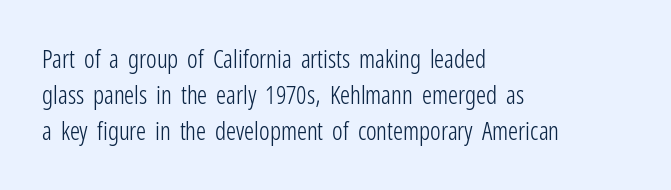
The rendering anchors every line to the left-hand side. Words appear dense and cohesive because spacing is normal. Does the leading feel generous? No, just average. A quiet, ordinary-to-light weight characterises the typeface.
